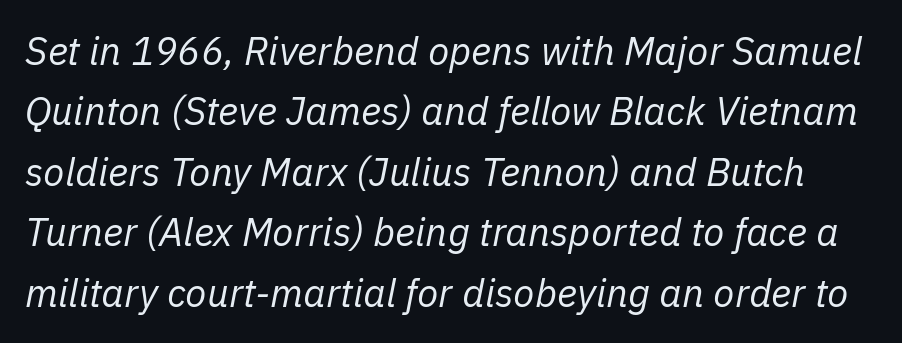
The line texture is even and compact thanks to regular tracking. Any mark beneath the type? The region is blank. Here the designer chose a conventional face with non-uniform glyph widths. A typesetter would call this leading conventional body-copy spacing. Ink coverage per letter is moderate at most. The face used here has a pronounced slope to its letters.
